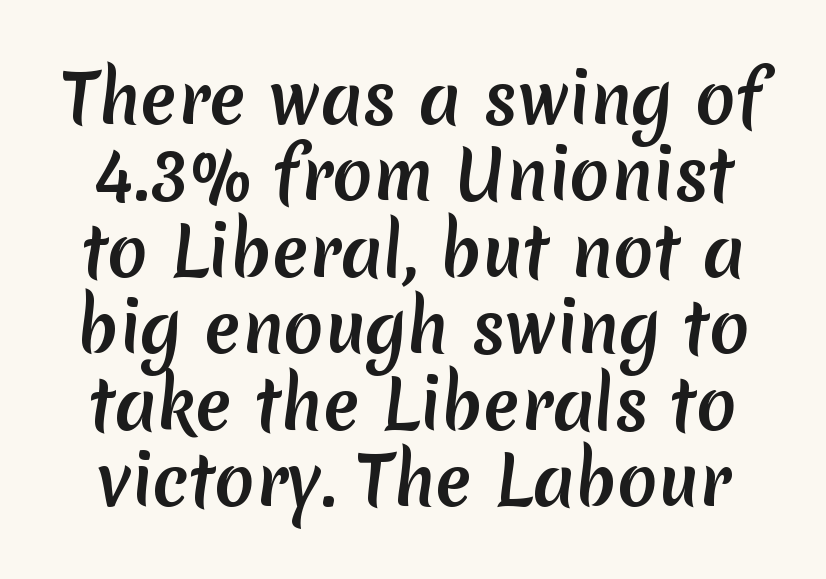
Q: Is the typeface a serif or a sans-serif typeface? A: Sans-serif.
Q: Is the text underlined? A: No.
Q: Is the spacing between letters normal or unusually wide? A: Normal.
Q: Is the spacing between lines tight, normal or loose? A: Tight.
Q: Width (condensed, normal, or wide)? A: Normal.
Q: Stroke contrast? A: Medium.
Q: x-height? A: Medium.
Q: Monospaced? A: No.
